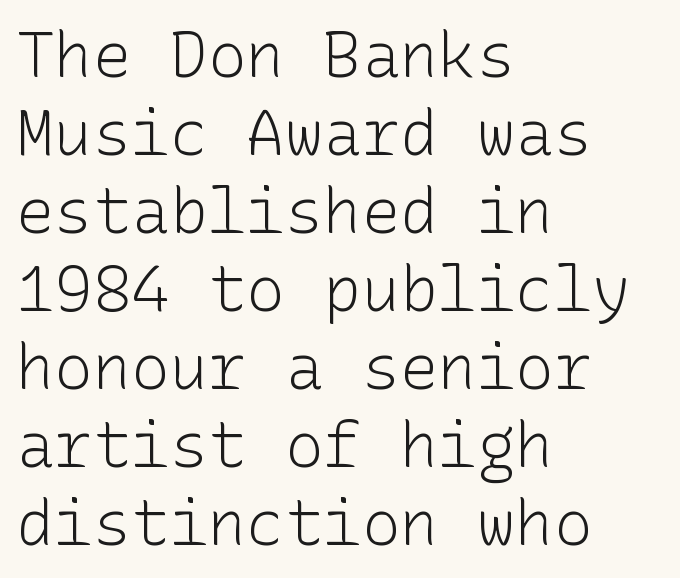
Does extra space separate the letters? No, they use regular spacing. Upright lettering throughout. A light-to-regular cut is what we see here. A sans-serif font was chosen for this passage. The lines are quadded left. Descender tails drop into unmarked territory.
